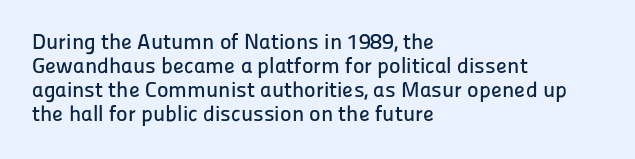
Q: Is the text italic (slanted)? A: No, it is upright.
Q: Is the text underlined? A: No.
Q: How is the paragraph aligned? A: Left-aligned.
Q: Is the spacing between letters normal or unusually wide? A: Normal.
Q: Is the spacing between lines tight, normal or loose? A: Tight.
